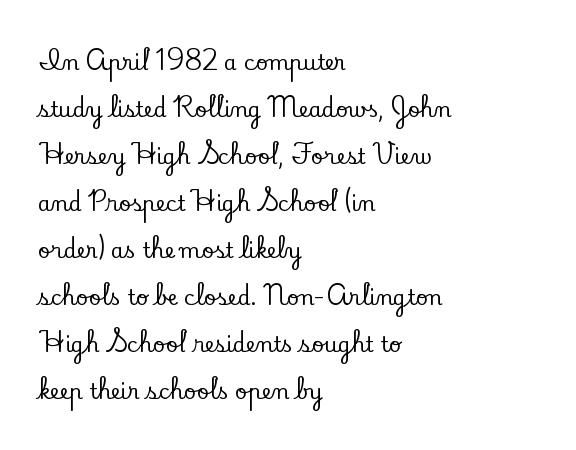
The image shows 21 px text type, upright; set left-aligned, loose line spacing (2.24x), normal letter spacing, not underlined.
